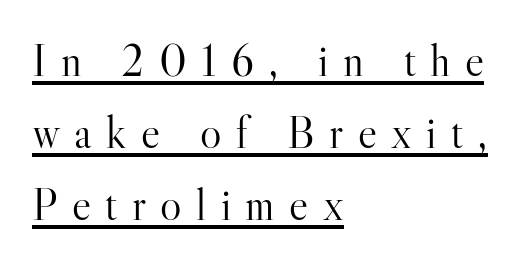
The image shows 45 px light serif type, upright; set left-aligned, normal line spacing (1.6x), unusually wide letter spacing (+0.32 em), underlined; high stroke contrast and a small x-height.
